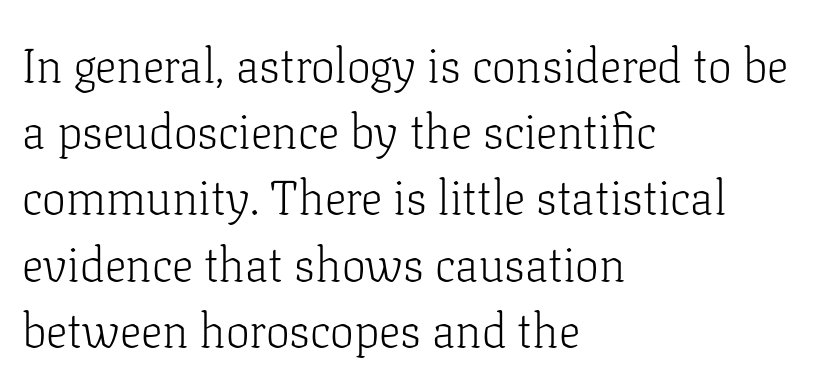
Q: Is the text bold? A: No.
Q: Is the text italic (slanted)? A: No, it is upright.
Q: Is the typeface a serif or a sans-serif typeface? A: Serif.
Q: Is the text underlined? A: No.
Q: How is the paragraph aligned? A: Left-aligned.
Q: Is the spacing between letters normal or unusually wide? A: Normal.
Q: Is the spacing between lines tight, normal or loose? A: Normal.
Q: Width (condensed, normal, or wide)? A: Normal.
Q: Stroke contrast? A: Low.
Q: x-height? A: Medium.
Q: Monospaced? A: No.
